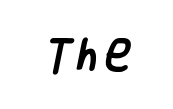
The image shows 36 px condensed sans-serif type; set not underlined; low stroke contrast and a large x-height.
